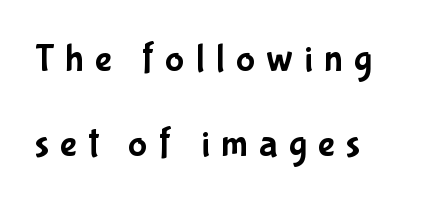
{"serif": "no", "italic": "no", "width": "condensed", "stroke_contrast": "low", "x_height": "medium", "monospaced": "no", "underline": "no", "align": "left", "line_spacing": "loose", "line_spacing_ratio": 2.13, "letter_spacing": "wide", "letter_spacing_em": 0.28, "glyph_px": 40}
